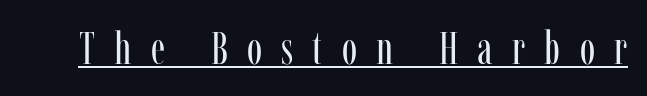
The horizontal fit of the characters is loose and conspicuously gappy. Stems here are at most as thick as an everyday book face. Posture: vertical. I'd call this a serif setting — the letters wear small feet.
